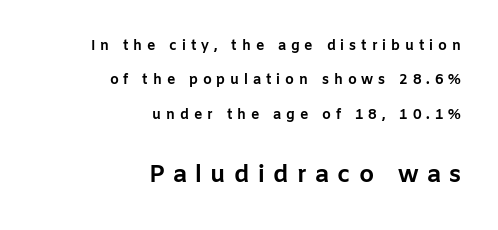
The image shows 24 px bold type, upright; set right-aligned, loose line spacing (2.45x), unusually wide letter spacing (+0.35 em), not underlined; the second (bottom) block is 1.71x larger.
